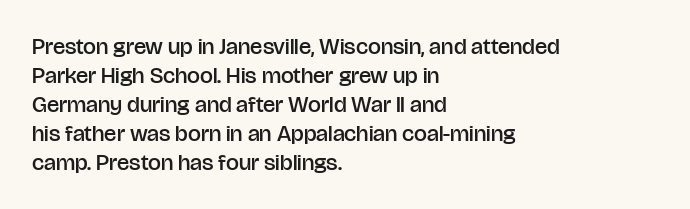
{"italic": "no", "bold": "semi", "underline": "no", "align": "left", "line_spacing": "normal", "line_spacing_ratio": 1.26, "letter_spacing": "normal", "letter_spacing_em": 0.0, "glyph_px": 23}
